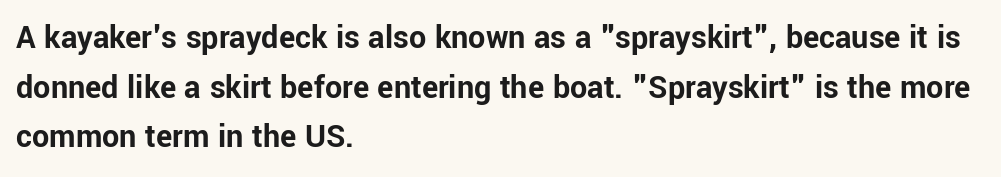
{"serif": "no", "italic": "no", "bold": "yes", "weight": "bold", "width": "normal", "stroke_contrast": "low", "x_height": "medium", "monospaced": "no", "underline": "no", "align": "left", "line_spacing": "normal", "line_spacing_ratio": 1.46, "letter_spacing": "normal", "letter_spacing_em": 0.0, "glyph_px": 34}
